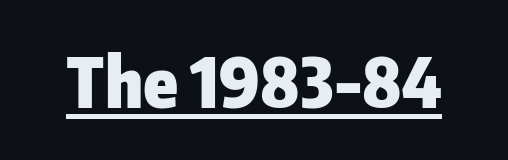
Q: Is the text bold? A: Yes.
Q: Is the text italic (slanted)? A: No, it is upright.
Q: Is the typeface a serif or a sans-serif typeface? A: Sans-serif.
Q: Is the text underlined? A: Yes.
Q: Is the spacing between letters normal or unusually wide? A: Normal.
Q: Width (condensed, normal, or wide)? A: Normal.
Q: Stroke contrast? A: Low.
Q: x-height? A: Medium.
Q: Monospaced? A: No.
